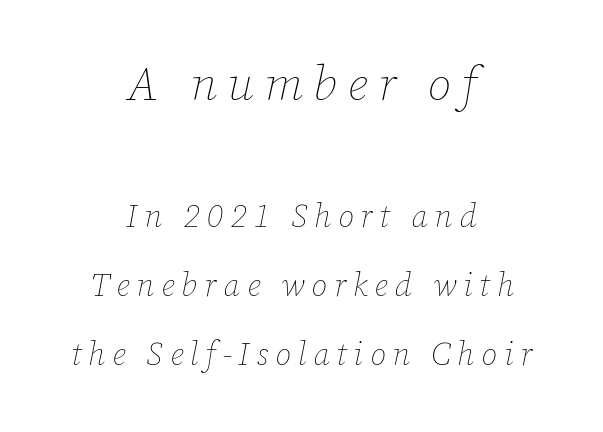
The image shows 48 px thin type, italic (leaning right); set centered, loose line spacing (2.16x), unusually wide letter spacing (+0.22 em), not underlined; the first (top) block is 1.5x larger; low stroke contrast and a medium x-height.
